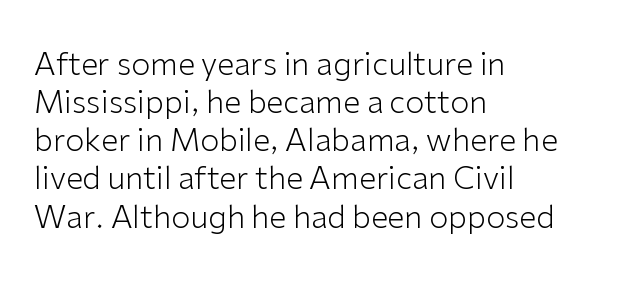
The image shows 31 px light sans-serif type, upright; set left-aligned, line spacing 1.23x, normal letter spacing, not underlined; low stroke contrast and a medium x-height.
